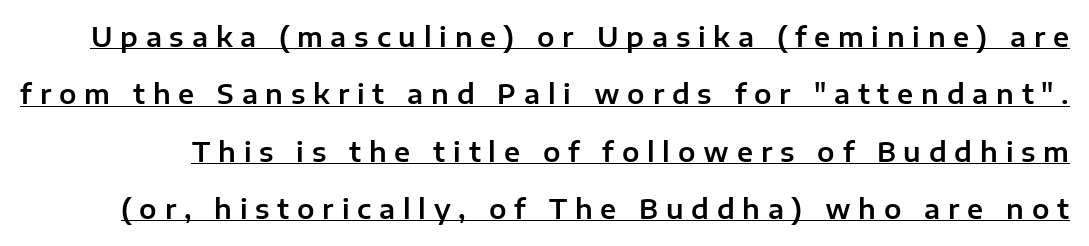
The passage shown has open, widely tracked lettering throughout. Emphasis is given by a line drawn under the lettering. You could fit nearly another row in the gap between these rows. A roman cut, with each character standing at attention.
